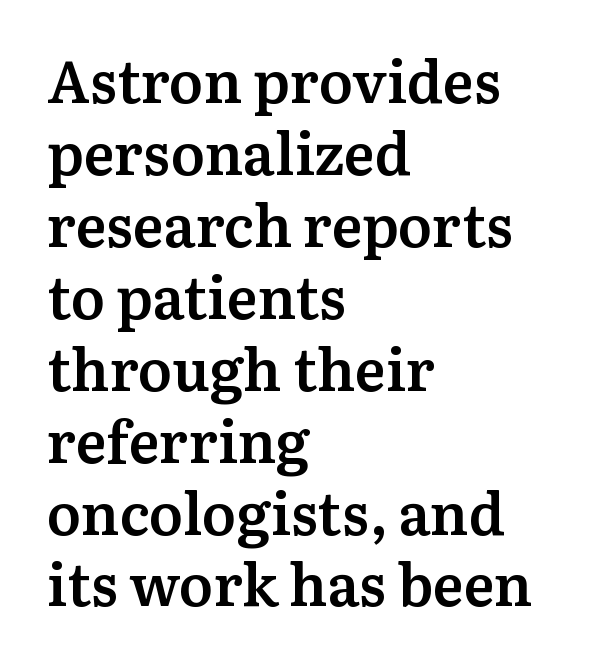
The image shows 58 px semibold serif type, upright; set left-aligned, line spacing 1.24x, normal letter spacing, not underlined; medium stroke contrast and a medium x-height.
